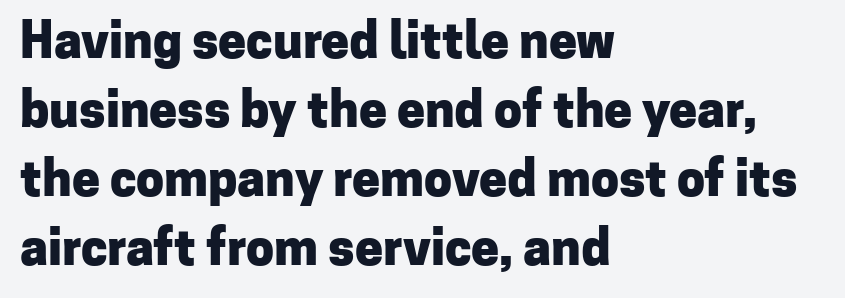
Q: Is the text bold? A: Yes.
Q: Is the text italic (slanted)? A: No, it is upright.
Q: Is the typeface a serif or a sans-serif typeface? A: Sans-serif.
Q: Is the text underlined? A: No.
Q: How is the paragraph aligned? A: Left-aligned.
Q: Is the spacing between letters normal or unusually wide? A: Normal.
Q: Is the spacing between lines tight, normal or loose? A: Normal.
Q: Width (condensed, normal, or wide)? A: Normal.
Q: Stroke contrast? A: Low.
Q: x-height? A: Medium.
Q: Monospaced? A: No.
